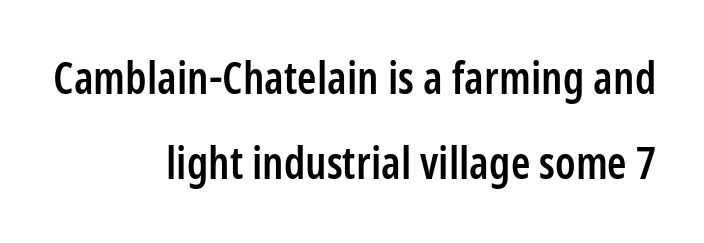
The image shows 44 px semibold, condensed sans-serif type, upright; set right-aligned, loose line spacing (1.94x), normal letter spacing, not underlined; low stroke contrast and a medium x-height.
